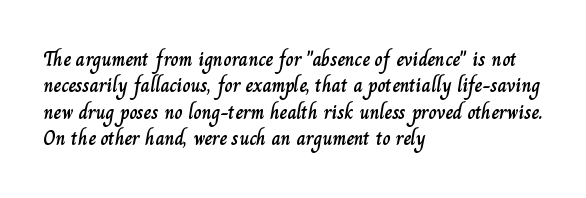
{"underline": "no", "align": "left", "line_spacing": "normal", "line_spacing_ratio": 1.32, "letter_spacing": "normal", "letter_spacing_em": 0.0, "glyph_px": 20}
